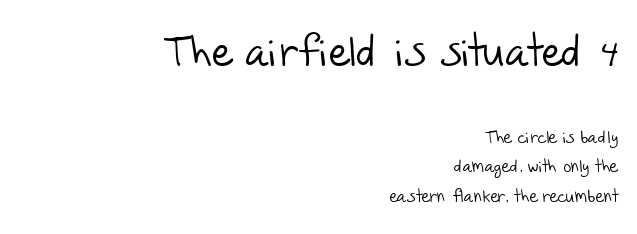
The image shows 42 px light sans-serif type; set right-aligned, line spacing 1.71x, normal letter spacing, not underlined; the first (top) block is 2.47x larger; low stroke contrast and a large x-height.
